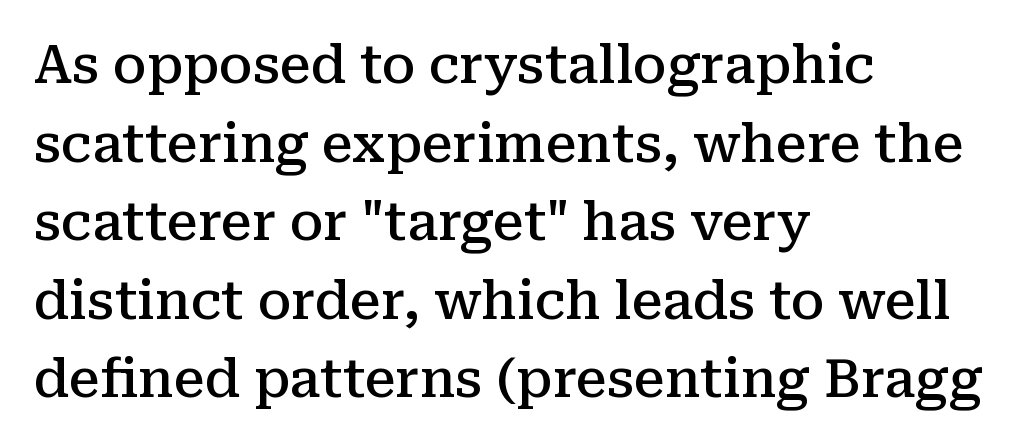
{"serif": "yes", "italic": "no", "bold": "semi", "weight": "semibold", "width": "normal", "stroke_contrast": "medium", "x_height": "medium", "monospaced": "no", "underline": "no", "align": "left", "line_spacing": "normal", "line_spacing_ratio": 1.51, "letter_spacing": "normal", "letter_spacing_em": 0.0, "glyph_px": 52}
